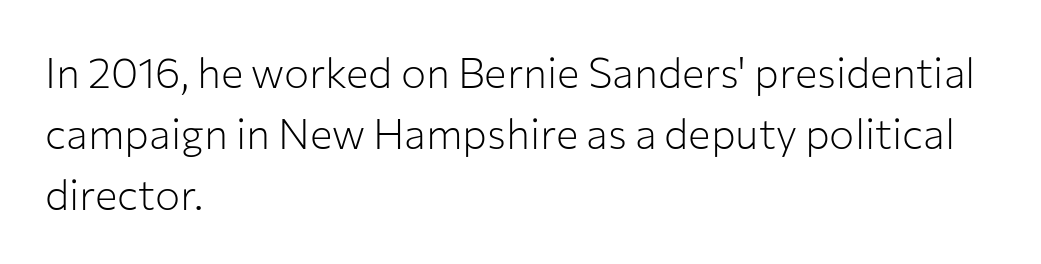
The image shows 42 px light sans-serif type, upright; set left-aligned, normal line spacing (1.45x), normal letter spacing, not underlined; low stroke contrast and a medium x-height.
